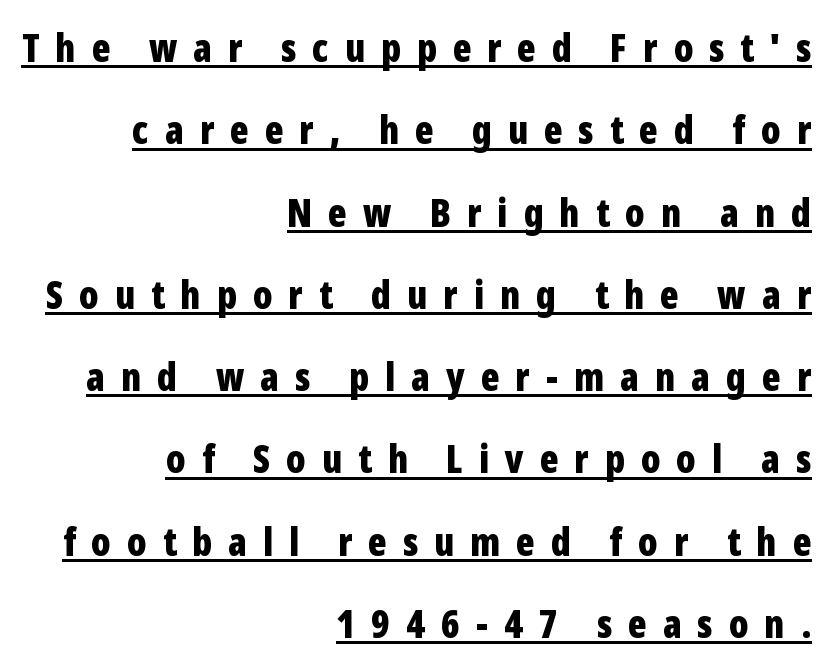
Q: Is the text bold? A: Yes.
Q: Is the text italic (slanted)? A: No, it is upright.
Q: Is the typeface a serif or a sans-serif typeface? A: Sans-serif.
Q: Is the text underlined? A: Yes.
Q: How is the paragraph aligned? A: Right-aligned.
Q: Is the spacing between letters normal or unusually wide? A: Unusually wide.
Q: Is the spacing between lines tight, normal or loose? A: Loose.
Q: Width (condensed, normal, or wide)? A: Condensed.
Q: Stroke contrast? A: Low.
Q: x-height? A: Medium.
Q: Monospaced? A: No.
